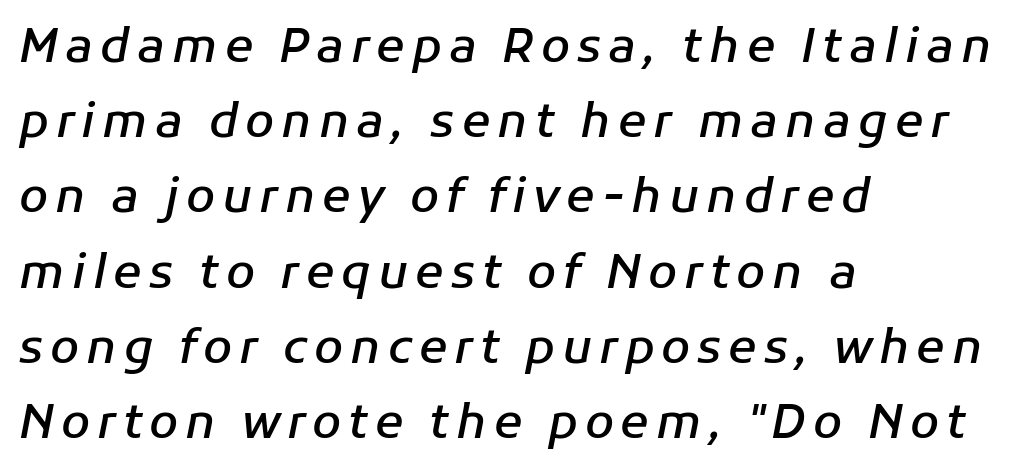
Check the space under the baseline: it is left empty. The compositor pushed each line to the left boundary. Firm but not heavy-handed strokes: this text is semibold. The passage shown is typed in a proportional face where columns would drift.
